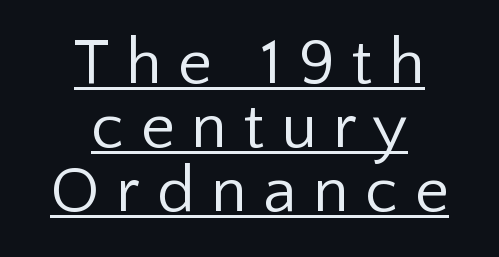
{"serif": "no", "italic": "no", "bold": "no", "weight": "regular", "width": "normal", "stroke_contrast": "low", "x_height": "medium", "monospaced": "no", "underline": "yes", "align": "center", "line_spacing": "tight", "line_spacing_ratio": 0.97, "letter_spacing": "wide", "letter_spacing_em": 0.25, "glyph_px": 66}
